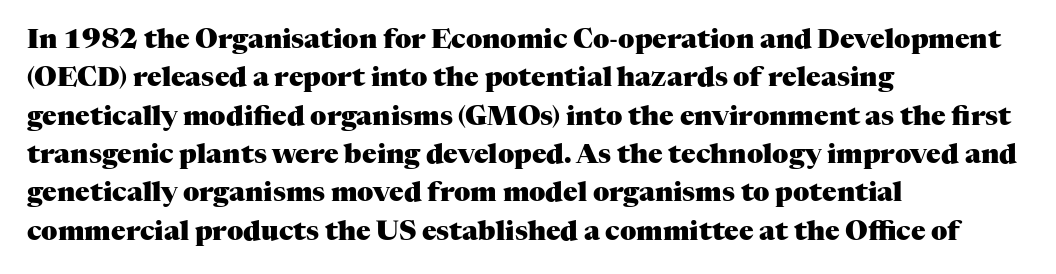
The image shows 27 px bold type, upright; set left-aligned, normal line spacing (1.42x), normal letter spacing, not underlined.
